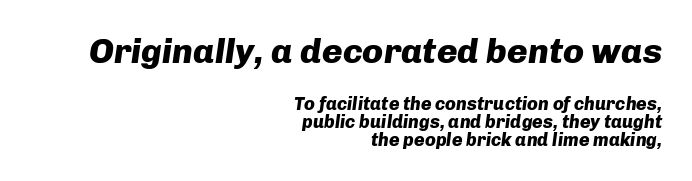
The image shows 35 px heavy type, italic (leaning right); set right-aligned, tight line spacing (1.0x), normal letter spacing, not underlined; the first (top) block is 1.94x larger; low stroke contrast and a medium x-height.
